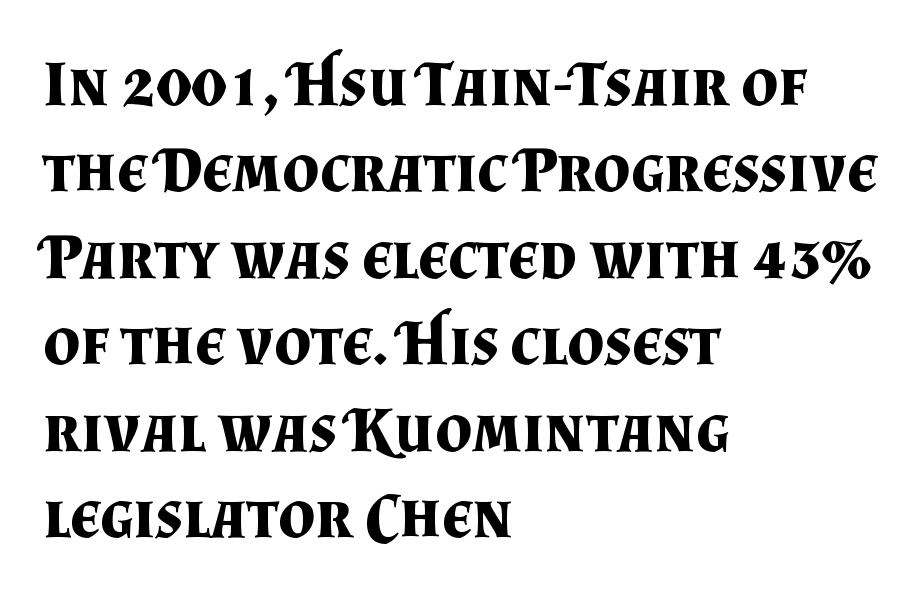
The image shows 65 px bold serif type, upright; set left-aligned, normal line spacing (1.33x), normal letter spacing, not underlined; medium stroke contrast and a small x-height.
